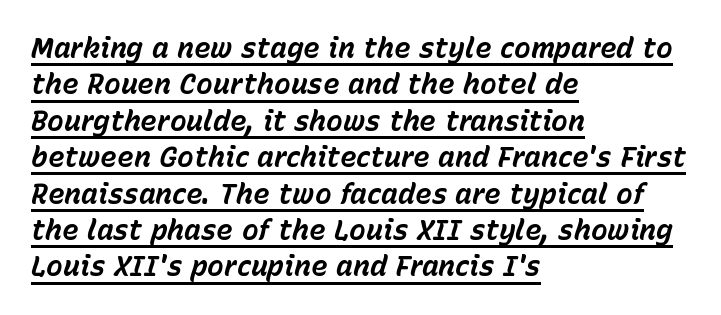
{"italic": "yes", "lean": "right", "slant_degrees": 15, "bold": "yes", "weight": "bold", "width": "normal", "stroke_contrast": "low", "x_height": "medium", "monospaced": "no", "underline": "yes", "align": "left", "line_spacing": "normal", "line_spacing_ratio": 1.3, "letter_spacing": "normal", "letter_spacing_em": 0.0, "glyph_px": 28}
